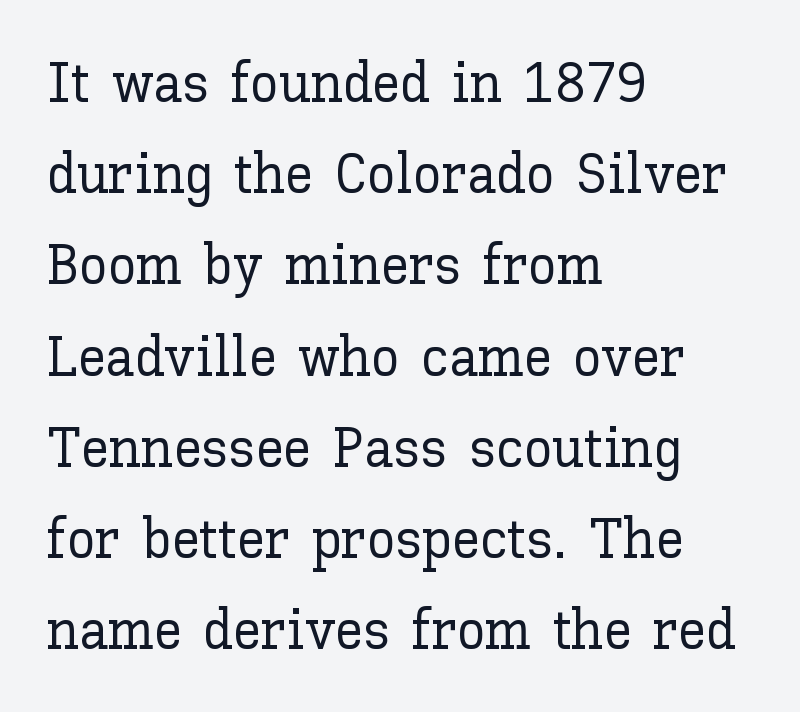
The image shows 57 px text type, upright; set left-aligned, normal line spacing (1.6x), normal letter spacing, not underlined; low stroke contrast and a medium x-height.
